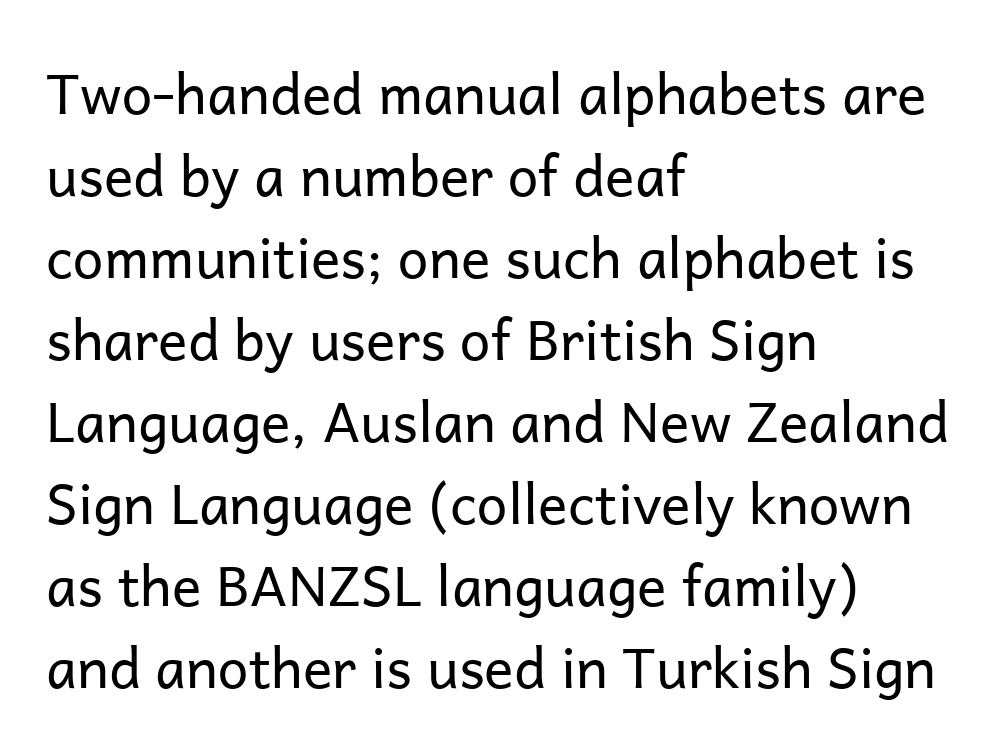
Q: Is the text bold? A: No.
Q: Is the text italic (slanted)? A: No, it is upright.
Q: Is the typeface a serif or a sans-serif typeface? A: Sans-serif.
Q: Is the text underlined? A: No.
Q: How is the paragraph aligned? A: Left-aligned.
Q: Is the spacing between letters normal or unusually wide? A: Normal.
Q: Is the spacing between lines tight, normal or loose? A: Normal.
Q: Width (condensed, normal, or wide)? A: Normal.
Q: Stroke contrast? A: Low.
Q: x-height? A: Medium.
Q: Monospaced? A: No.
